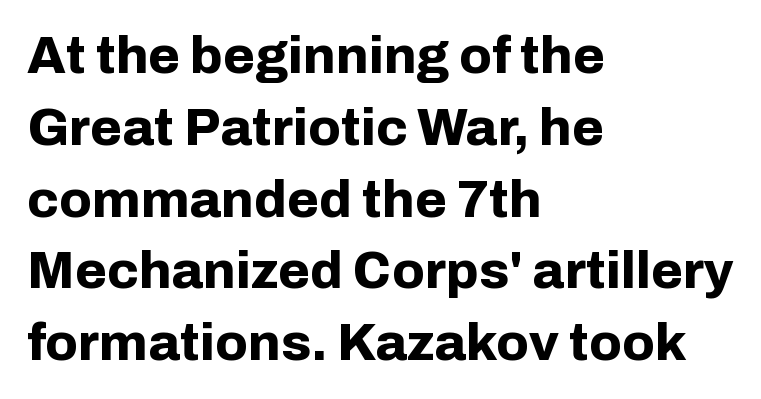
Q: Is the text bold? A: Yes.
Q: Is the text italic (slanted)? A: No, it is upright.
Q: Is the typeface a serif or a sans-serif typeface? A: Sans-serif.
Q: Is the text underlined? A: No.
Q: How is the paragraph aligned? A: Left-aligned.
Q: Is the spacing between letters normal or unusually wide? A: Normal.
Q: Is the spacing between lines tight, normal or loose? A: Normal.
Q: Width (condensed, normal, or wide)? A: Normal.
Q: Stroke contrast? A: Low.
Q: x-height? A: Medium.
Q: Monospaced? A: No.
